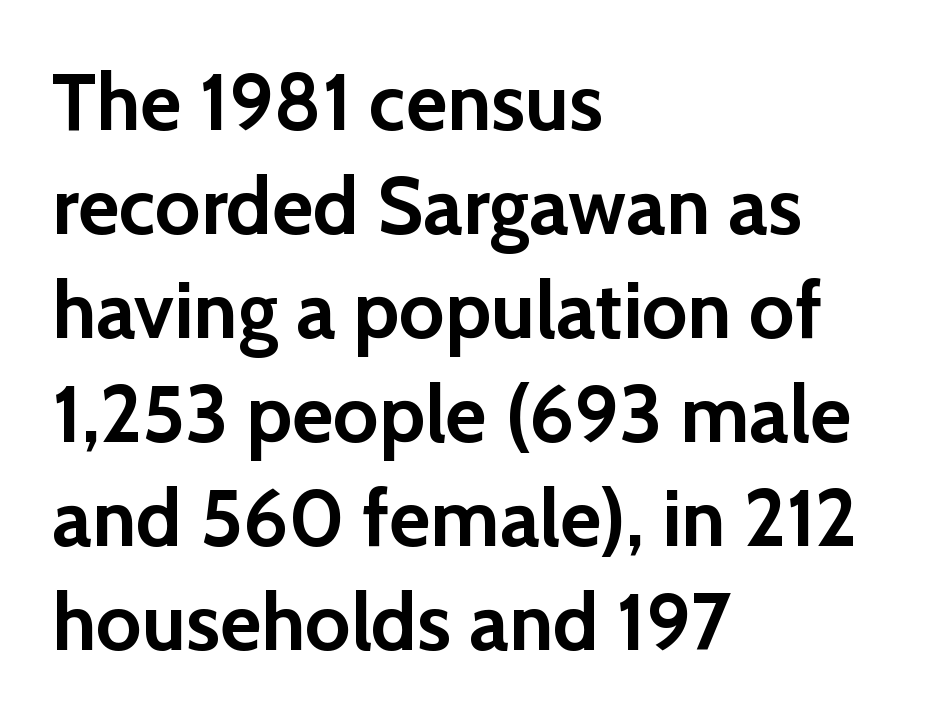
The image shows 80 px semibold sans-serif type, upright; set left-aligned, normal line spacing (1.3x), normal letter spacing, not underlined; low stroke contrast and a medium x-height.
